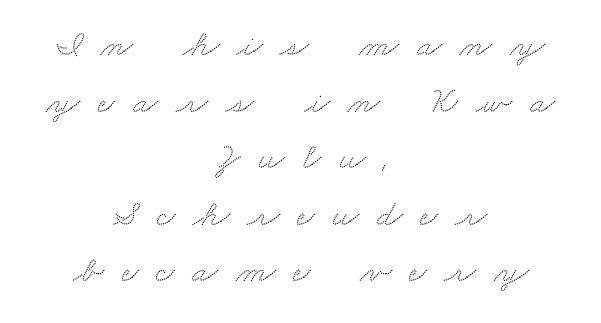
Here the designer chose a conventional face with non-uniform glyph widths. The designer left line spacing at the default. Serif or sans? Serif — the stroke terminals have little feet. Descenders are the only things crossing below the line. Short and long lines alike share a common midpoint.
